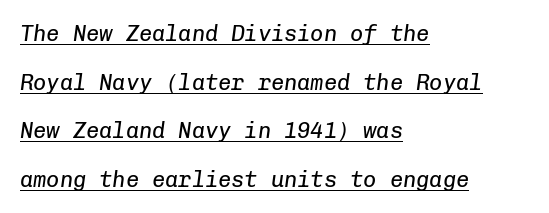
The weight would be labelled regular, book, light, or lighter still. Check the space under the baseline: a stroke is drawn there. This sample trades compactness for vertical openness between lines. All the whitespace from short lines collects on the right. Glyph-to-glyph distance matches everyday printed text.
